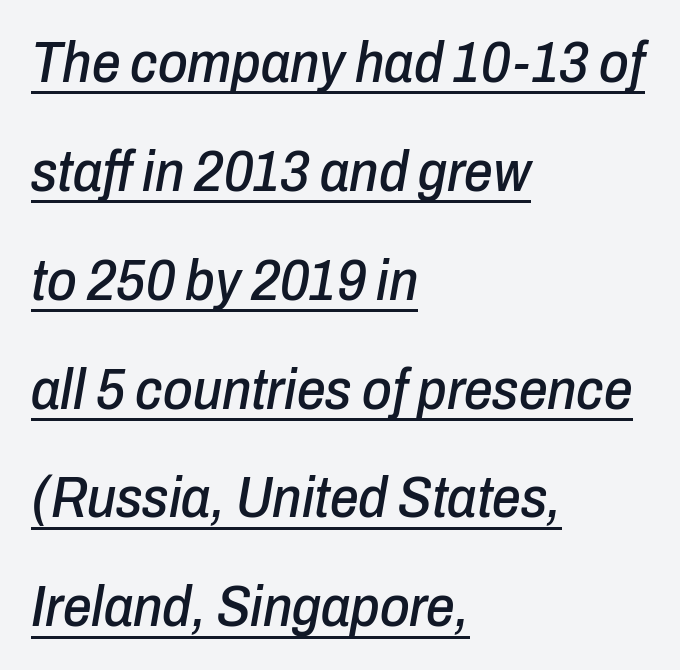
{"italic": "yes", "lean": "right", "slant_degrees": 10, "width": "condensed", "stroke_contrast": "low", "x_height": "medium", "monospaced": "no", "underline": "yes", "align": "left", "line_spacing": "loose", "line_spacing_ratio": 1.91, "letter_spacing": "normal", "letter_spacing_em": 0.0, "glyph_px": 57}
